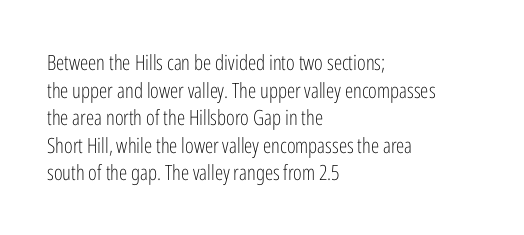
Q: Is the text bold? A: No.
Q: Is the text italic (slanted)? A: No, it is upright.
Q: Is the text underlined? A: No.
Q: How is the paragraph aligned? A: Left-aligned.
Q: Is the spacing between letters normal or unusually wide? A: Normal.
Q: Is the spacing between lines tight, normal or loose? A: Normal.
